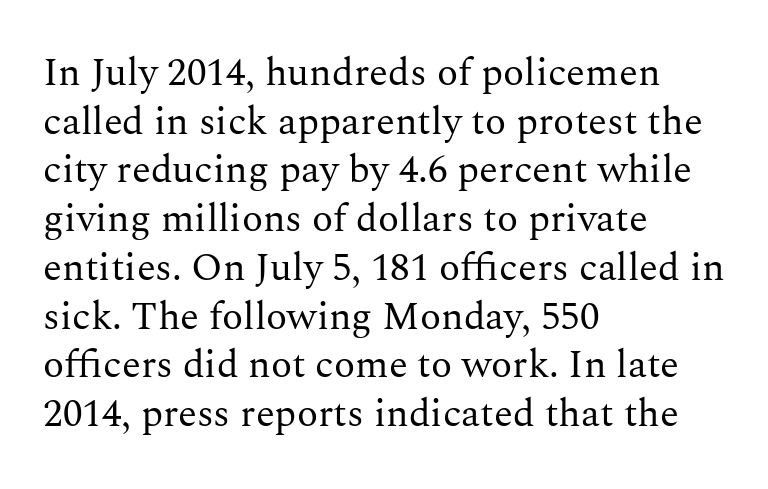
No extra ink here — the face is not bold. Glyph-to-glyph distance matches everyday printed text. Posture: straight, roman, zero tilt. Unmarked baselines from the first word to the last. Caption: multi-line text, flush left, ragged right.
